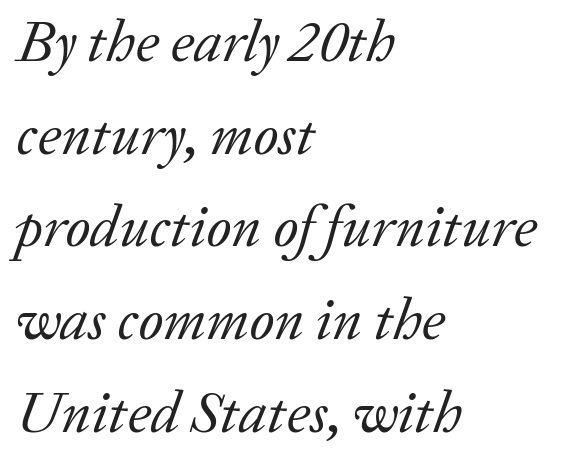
The image shows 59 px regular-weight serif type, italic (leaning right); set left-aligned, normal line spacing (1.57x), normal letter spacing, not underlined; low stroke contrast and a medium x-height.
